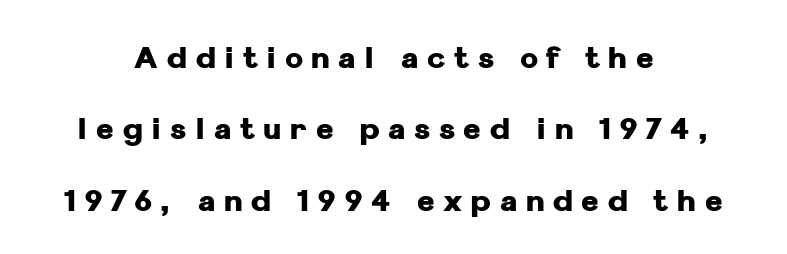
Q: Is the text bold? A: Yes.
Q: Is the text italic (slanted)? A: No, it is upright.
Q: Is the typeface a serif or a sans-serif typeface? A: Sans-serif.
Q: Is the text underlined? A: No.
Q: How is the paragraph aligned? A: Centered.
Q: Is the spacing between letters normal or unusually wide? A: Unusually wide.
Q: Is the spacing between lines tight, normal or loose? A: Loose.
Q: Width (condensed, normal, or wide)? A: Normal.
Q: Stroke contrast? A: Low.
Q: x-height? A: Medium.
Q: Monospaced? A: No.
